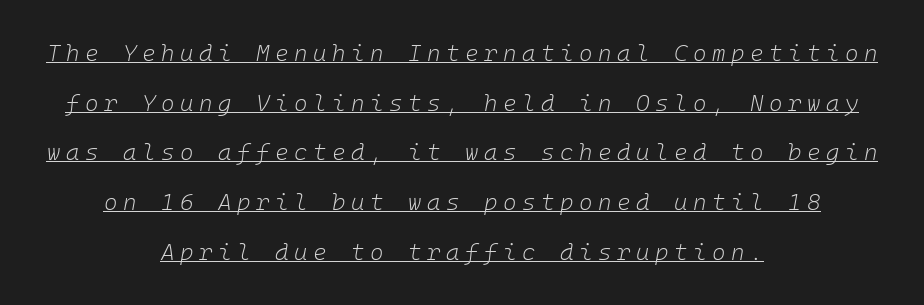
Looks like someone drew a line under every word here. Each word looks stretched out because of the extra space between its letters. Leftover space on each line is divided equally before and after the words. The rendering applies a slant to the glyphs. The strokes are not fattened; the text isn't bold.
